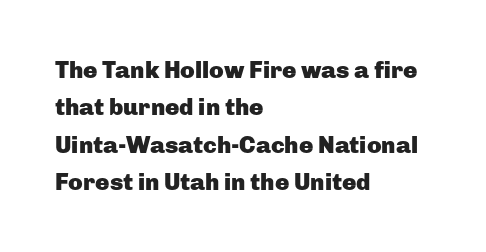
Underline: absent. Strokes here are thick enough to call this a true bold. This block has exactly the height ordinary leading produces. Standard letterfit; no display-style spreading of the glyphs. The lines are quadded left.
